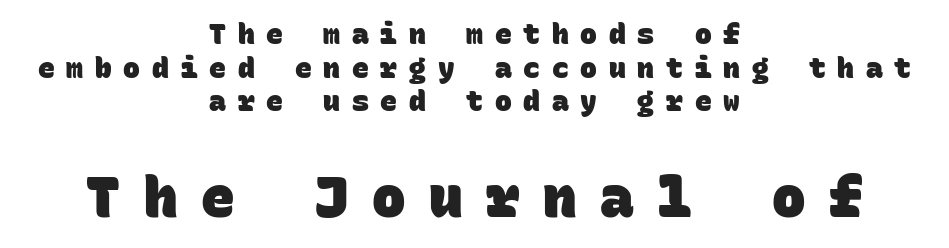
{"serif": "no", "bold": "yes", "weight": "heavy", "width": "normal", "stroke_contrast": "low", "x_height": "large", "monospaced": "yes", "underline": "no", "align": "center", "line_spacing_ratio": 1.2, "letter_spacing": "wide", "letter_spacing_em": 0.42, "larger_block": "second", "size_ratio": 2.0, "glyph_px": 56}
